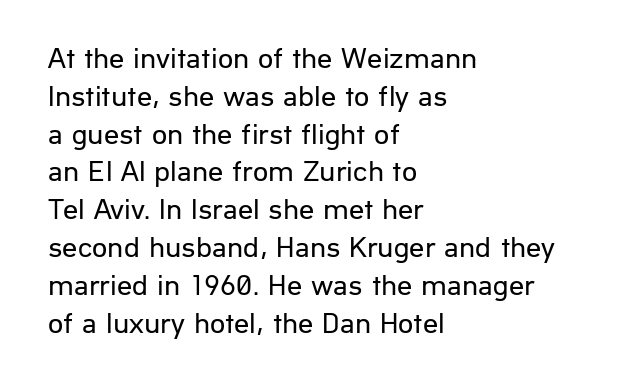
The image shows 30 px regular-weight sans-serif type, upright; set left-aligned, normal line spacing (1.26x), normal letter spacing, not underlined; low stroke contrast and a medium x-height.
